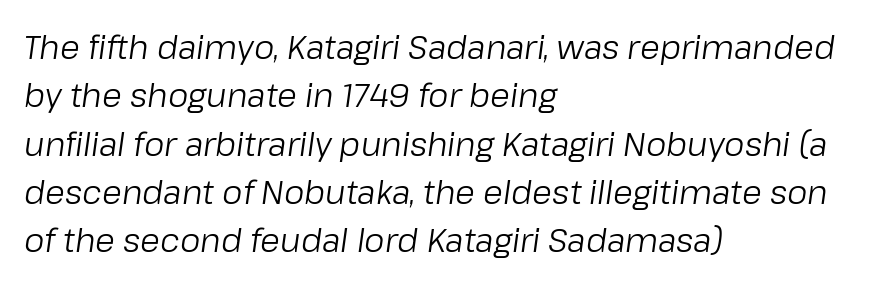
Q: Is the text bold? A: No.
Q: Is the text italic (slanted)? A: Yes, it leans right by about 8 degrees.
Q: Is the text underlined? A: No.
Q: How is the paragraph aligned? A: Left-aligned.
Q: Is the spacing between letters normal or unusually wide? A: Normal.
Q: Is the spacing between lines tight, normal or loose? A: Normal.
Q: Width (condensed, normal, or wide)? A: Normal.
Q: Stroke contrast? A: Low.
Q: x-height? A: Medium.
Q: Monospaced? A: No.
